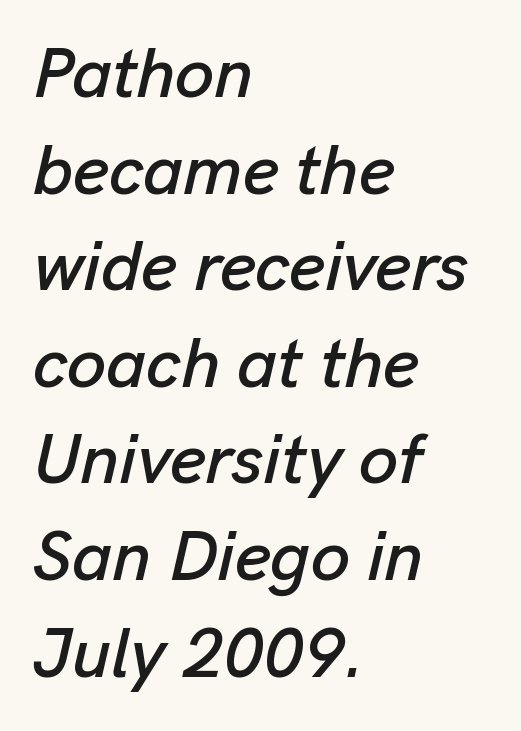
A typesetter would call this proportional, since set widths differ per character. The compositor pushed each line to the left boundary. Quick note: interline space is typical. Between one letter and the next there's only the usual sliver of space.
